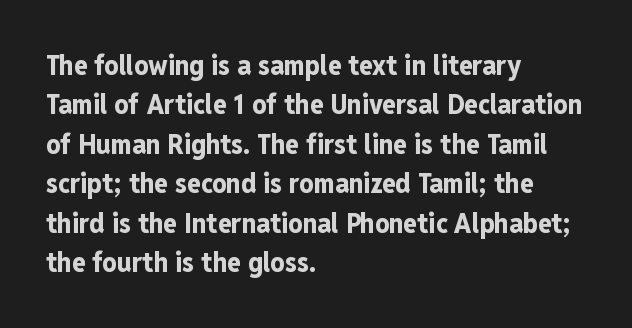
Q: Is the text bold? A: Yes.
Q: Is the text italic (slanted)? A: No, it is upright.
Q: Is the typeface a serif or a sans-serif typeface? A: Sans-serif.
Q: Is the text underlined? A: No.
Q: How is the paragraph aligned? A: Left-aligned.
Q: Is the spacing between letters normal or unusually wide? A: Normal.
Q: Is the spacing between lines tight, normal or loose? A: Normal.
Q: Width (condensed, normal, or wide)? A: Condensed.
Q: Stroke contrast? A: Low.
Q: x-height? A: Medium.
Q: Monospaced? A: No.
